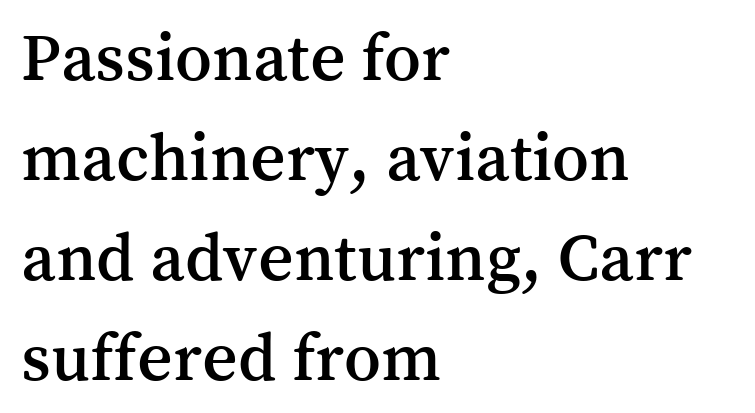
{"serif": "yes", "italic": "no", "width": "normal", "stroke_contrast": "medium", "x_height": "medium", "monospaced": "no", "underline": "no", "align": "left", "line_spacing": "normal", "line_spacing_ratio": 1.45, "letter_spacing": "normal", "letter_spacing_em": 0.0, "glyph_px": 69}
